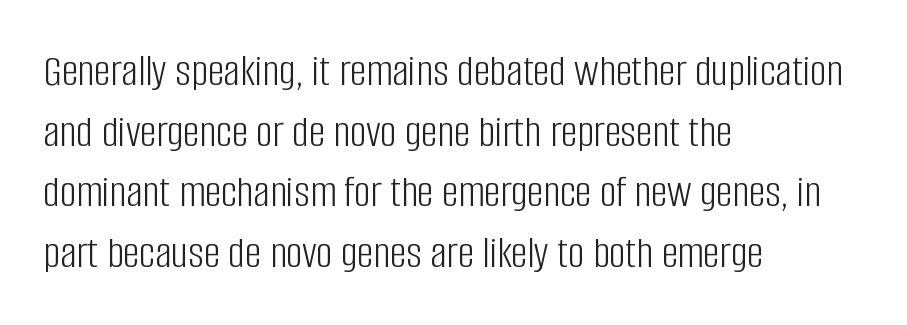
{"serif": "no", "italic": "no", "bold": "no", "weight": "light", "width": "condensed", "stroke_contrast": "low", "x_height": "large", "monospaced": "no", "underline": "no", "align": "left", "line_spacing": "normal", "line_spacing_ratio": 1.32, "letter_spacing": "normal", "letter_spacing_em": 0.0, "glyph_px": 46}
